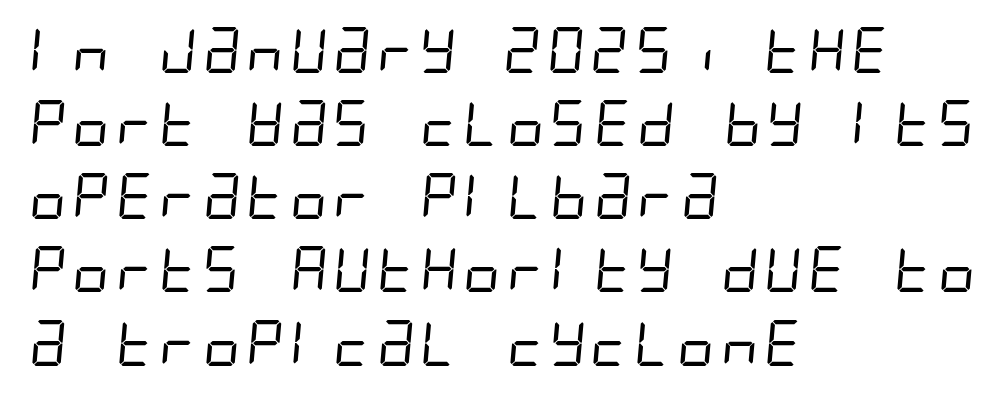
Q: Is the text bold? A: No.
Q: Is the typeface a serif or a sans-serif typeface? A: Sans-serif.
Q: Is the text underlined? A: No.
Q: How is the paragraph aligned? A: Left-aligned.
Q: Is the spacing between letters normal or unusually wide? A: Normal.
Q: Is the spacing between lines tight, normal or loose? A: Normal.
Q: Width (condensed, normal, or wide)? A: Condensed.
Q: Stroke contrast? A: Low.
Q: x-height? A: Large.
